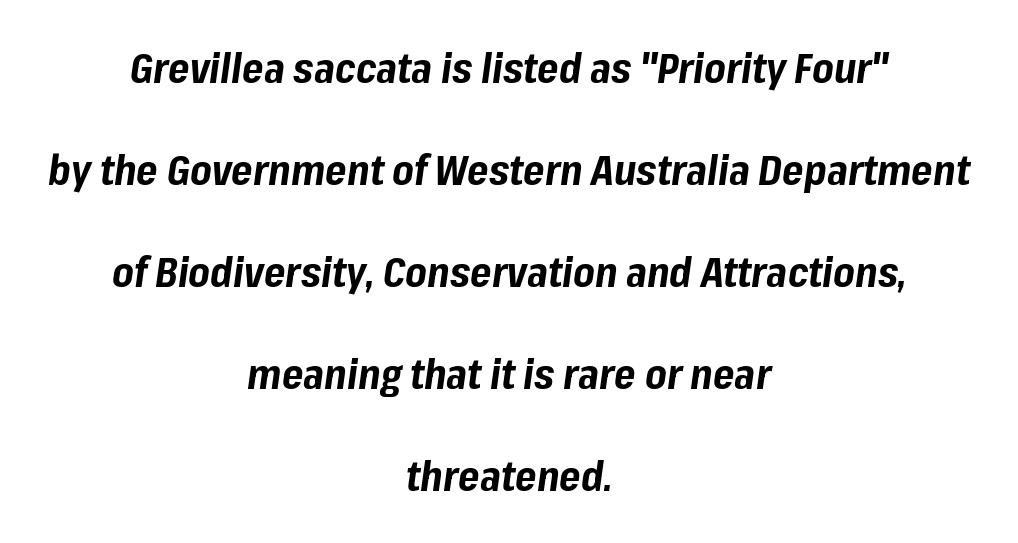
The image shows 41 px bold type, italic (leaning right); set centered, loose line spacing (2.49x), normal letter spacing, not underlined; low stroke contrast and a medium x-height.
